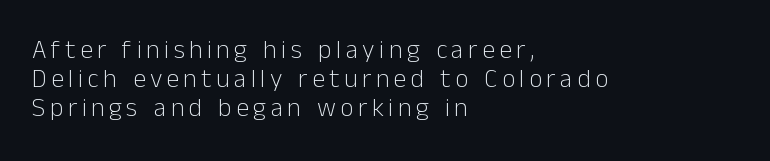
{"italic": "no", "bold": "no", "underline": "no", "align": "left", "line_spacing": "tight", "line_spacing_ratio": 1.12, "glyph_px": 26}
